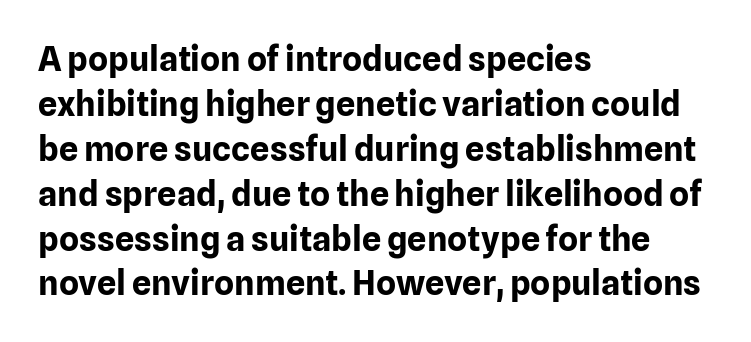
The rows are spaced the way most documents space them. The typeface chosen for these lines omits serifs. The letterforms sit shoulder to shoulder at normal distance. Any mark beneath the type? The region is blank.
